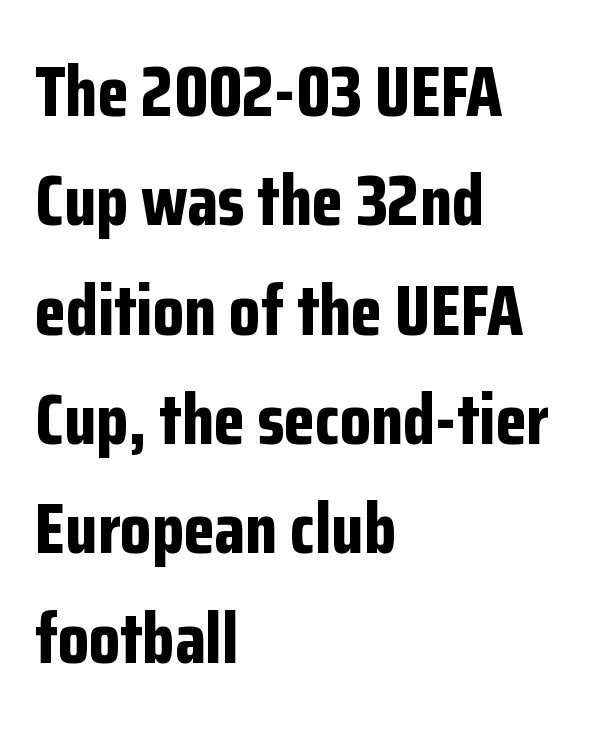
The image shows 71 px bold, condensed sans-serif type, upright; set left-aligned, normal line spacing (1.54x), normal letter spacing, not underlined; low stroke contrast and a medium x-height.
